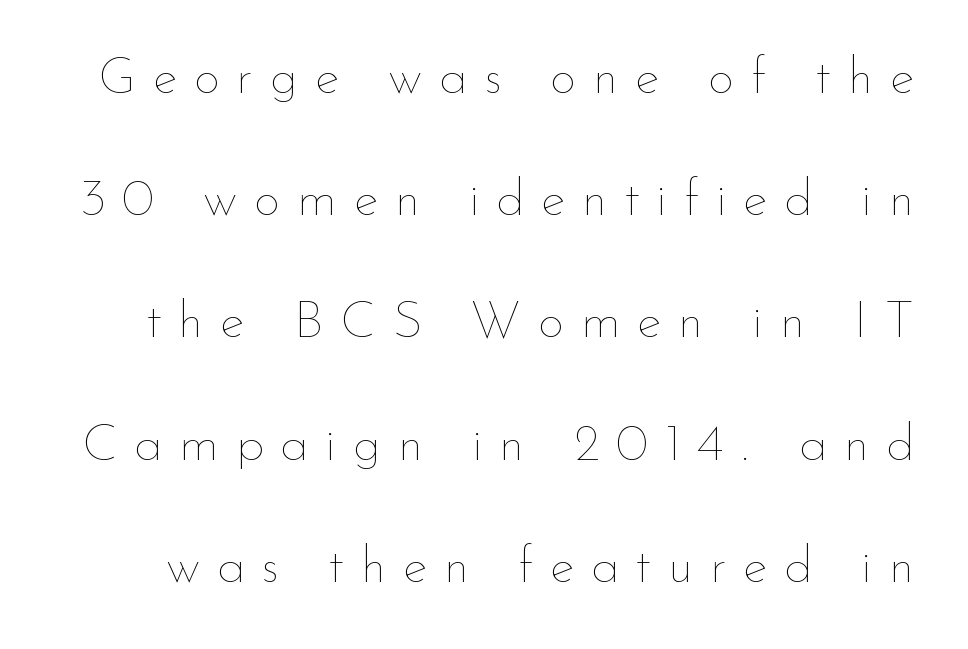
Check under the words: just untouched page. Whoever set this chose breathing room over compactness in the vertical rhythm. Stem width sits at or under what a default text font uses. Ascenders rise straight up at ninety degrees.
